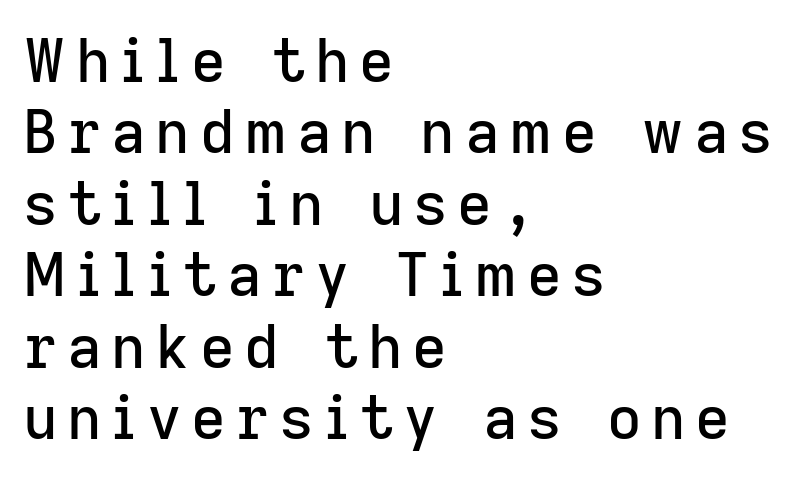
The passage is arranged the way most books set body copy — flush left. Spacing verdict: proportional, widths tailored to each character. Notice how the stems are strictly vertical — no italics here. To sum up the face: it is a sans, with no serifs. Quick note: underline off.
